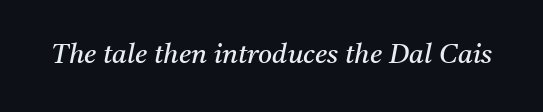
{"italic": "yes", "lean": "right", "slant_degrees": 11, "bold": "no", "underline": "no", "letter_spacing": "normal", "letter_spacing_em": 0.0, "glyph_px": 27}
